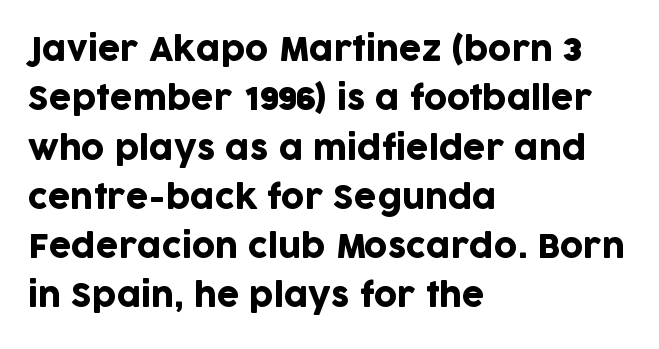
The image shows 32 px sans-serif type, upright; set left-aligned, normal line spacing (1.54x), normal letter spacing, not underlined; low stroke contrast and a large x-height.
